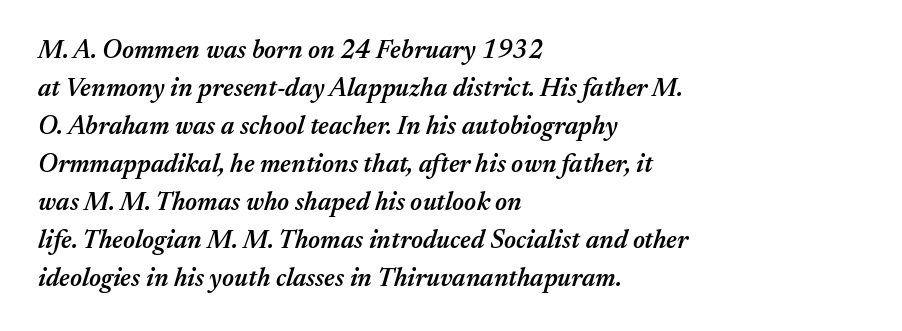
The ragged edge is on the right, which tells us the setting is flush left. What stands out about the letter spacing? Nothing — it is the standard amount. Caption: semibold face, moderately heavy strokes. The baseline area is clear. The leading is moderate, giving the passage an even texture.
